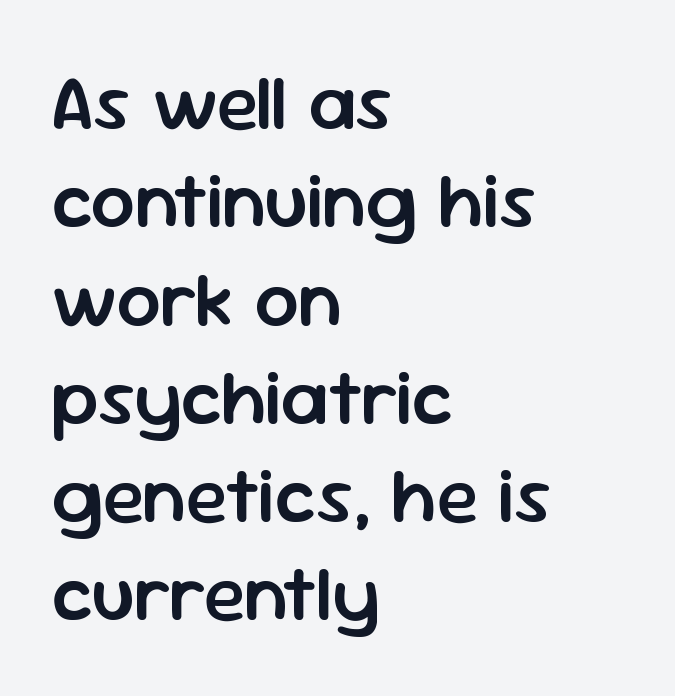
{"serif": "no", "italic": "no", "bold": "semi", "weight": "semibold", "width": "normal", "stroke_contrast": "low", "x_height": "medium", "monospaced": "no", "underline": "no", "align": "left", "line_spacing": "normal", "line_spacing_ratio": 1.26, "letter_spacing": "normal", "letter_spacing_em": 0.0, "glyph_px": 78}
